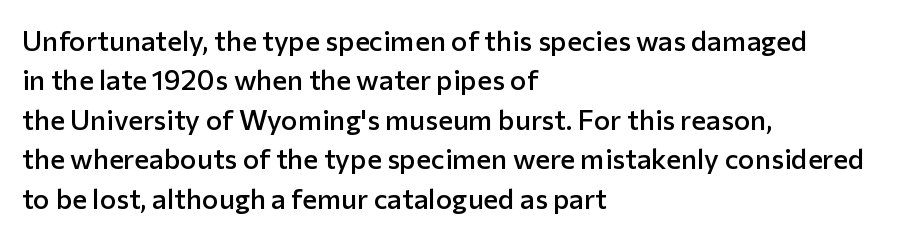
The image shows 28 px semibold sans-serif type, upright; set left-aligned, normal line spacing (1.41x), normal letter spacing, not underlined; low stroke contrast and a medium x-height.
